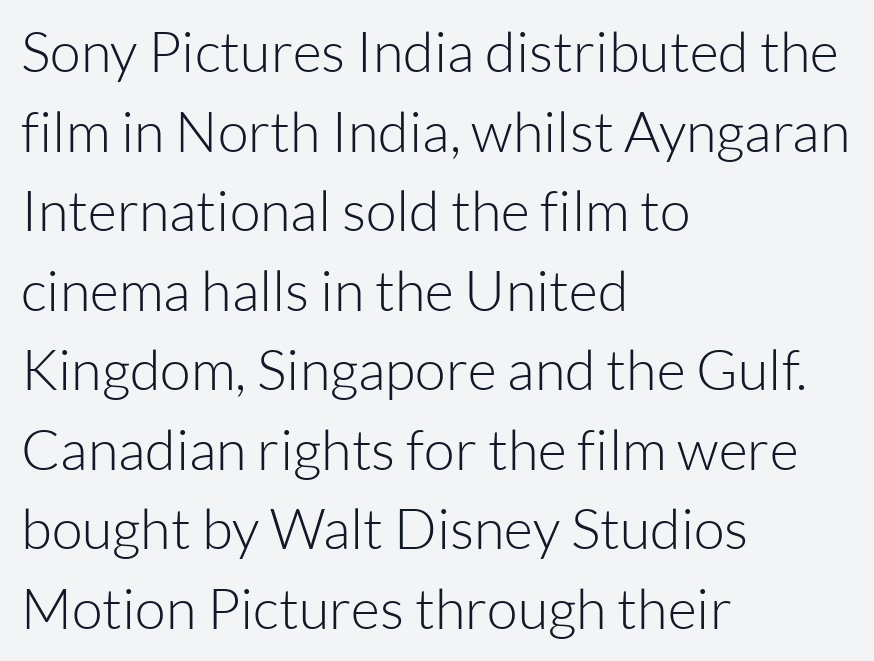
Q: Is the text bold? A: No.
Q: Is the text italic (slanted)? A: No, it is upright.
Q: Is the typeface a serif or a sans-serif typeface? A: Sans-serif.
Q: Is the text underlined? A: No.
Q: How is the paragraph aligned? A: Left-aligned.
Q: Is the spacing between letters normal or unusually wide? A: Normal.
Q: Is the spacing between lines tight, normal or loose? A: Normal.
Q: Width (condensed, normal, or wide)? A: Normal.
Q: Stroke contrast? A: Low.
Q: x-height? A: Medium.
Q: Monospaced? A: No.
